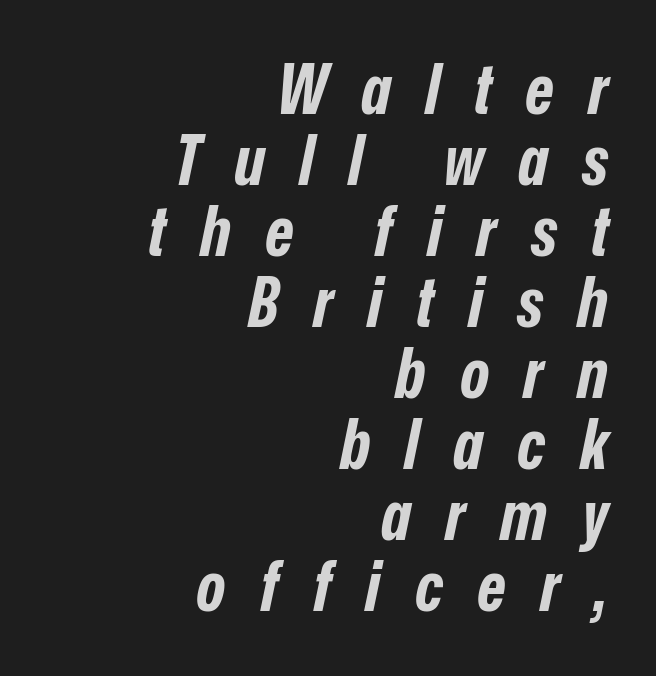
Q: Is the text bold? A: Yes.
Q: Is the text italic (slanted)? A: Yes, it leans right by about 12 degrees.
Q: Is the text underlined? A: No.
Q: How is the paragraph aligned? A: Right-aligned.
Q: Is the spacing between letters normal or unusually wide? A: Unusually wide.
Q: Is the spacing between lines tight, normal or loose? A: Tight.
Q: Width (condensed, normal, or wide)? A: Condensed.
Q: Stroke contrast? A: Low.
Q: x-height? A: Medium.
Q: Monospaced? A: No.
